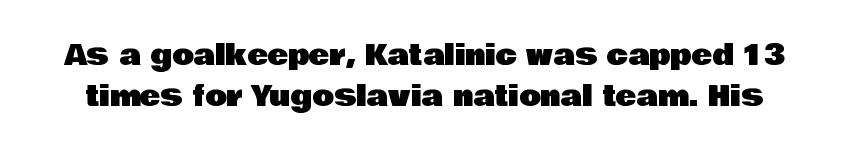
The image shows 28 px sans-serif type, upright; set normal line spacing (1.45x), normal letter spacing, not underlined; low stroke contrast and a large x-height.
